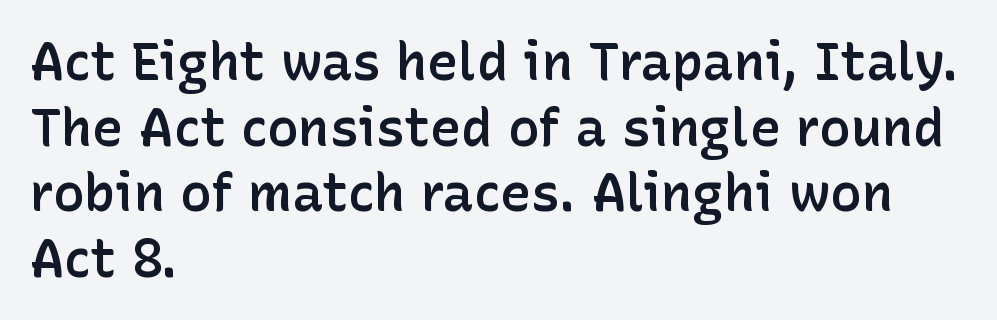
These lines carry some extra weight — a demibold, not a full bold. Inter-character spacing is left at the font's built-in metrics. Casual observation: everything's shoved over to the left. Nobody drew a line under any word here.
